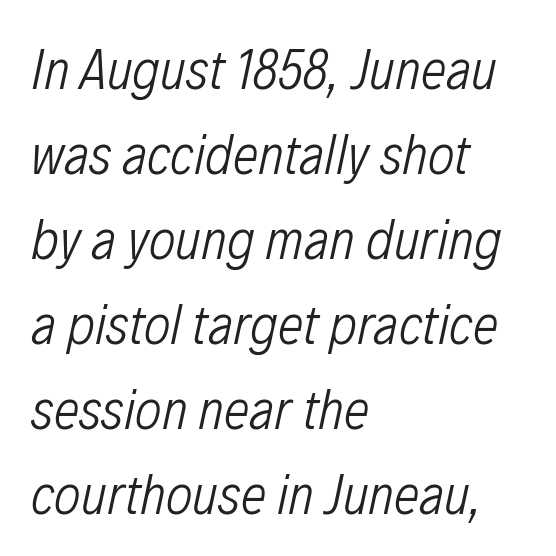
Notice how the passage keeps a crisp vertical edge on the left only. Spacing verdict: proportional, widths tailored to each character. The passage shown stacks its lines at a standard gap. What stands out about the letter spacing? Nothing — it is the standard amount. Unmarked baselines from the first word to the last. On a weight scale, this lands at 450 or below.
